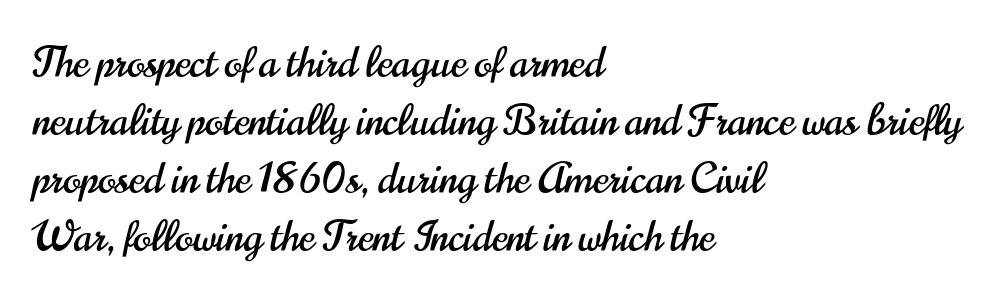
The image shows 42 px condensed sans-serif type; set left-aligned, normal line spacing (1.38x), normal letter spacing, not underlined; high stroke contrast and a small x-height.
